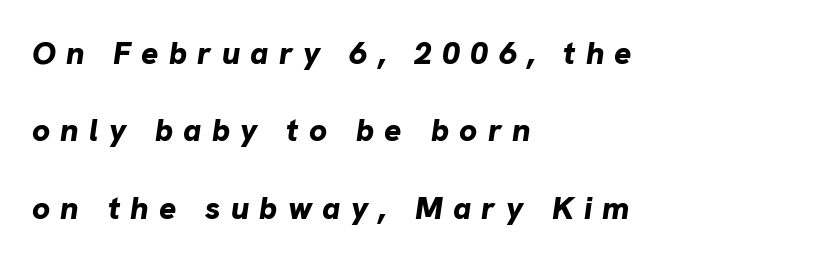
Observe the wide spacing: letters keep a clear distance from each other. The leading is generous, giving the passage an open texture. Looking at the ascenders, they clearly lean. Where is the straight margin? On the left. Letters rest on an invisible, unmarked baseline. Is this a fixed-width face? No — the glyphs have proportional, varying widths.
